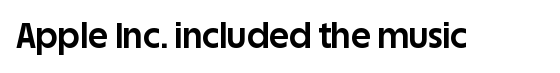
Q: Is the text bold? A: Yes.
Q: Is the text italic (slanted)? A: No, it is upright.
Q: Is the typeface a serif or a sans-serif typeface? A: Sans-serif.
Q: Is the text underlined? A: No.
Q: Is the spacing between letters normal or unusually wide? A: Normal.
Q: Width (condensed, normal, or wide)? A: Normal.
Q: Stroke contrast? A: Low.
Q: x-height? A: Large.
Q: Monospaced? A: No.
